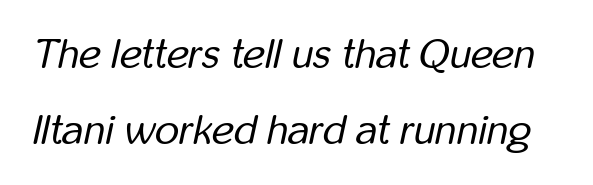
{"italic": "yes", "lean": "right", "slant_degrees": 12, "bold": "no", "weight": "regular", "width": "condensed", "stroke_contrast": "low", "x_height": "medium", "monospaced": "no", "underline": "no", "line_spacing_ratio": 1.8, "letter_spacing": "normal", "letter_spacing_em": 0.0, "glyph_px": 42}
